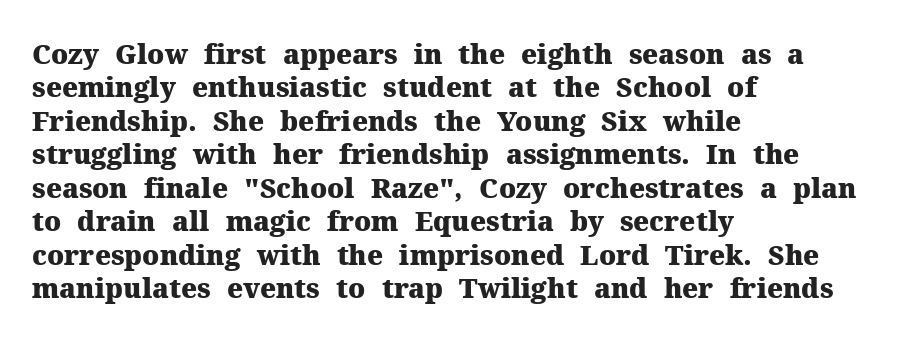
Q: Is the text bold? A: Yes.
Q: Is the text italic (slanted)? A: No, it is upright.
Q: Is the text underlined? A: No.
Q: How is the paragraph aligned? A: Left-aligned.
Q: Is the spacing between letters normal or unusually wide? A: Normal.
